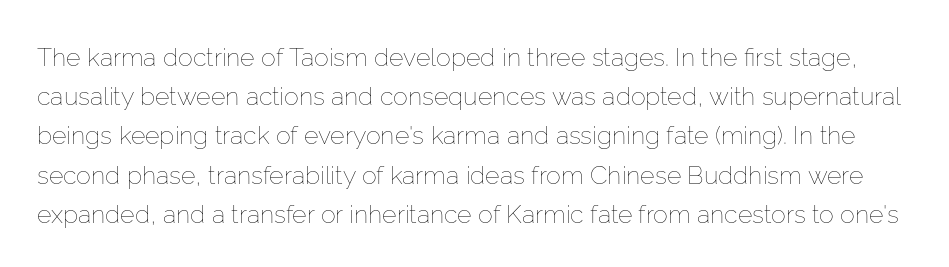
{"italic": "no", "bold": "no", "underline": "no", "line_spacing": "normal", "line_spacing_ratio": 1.57, "letter_spacing": "normal", "letter_spacing_em": 0.0, "glyph_px": 25}
